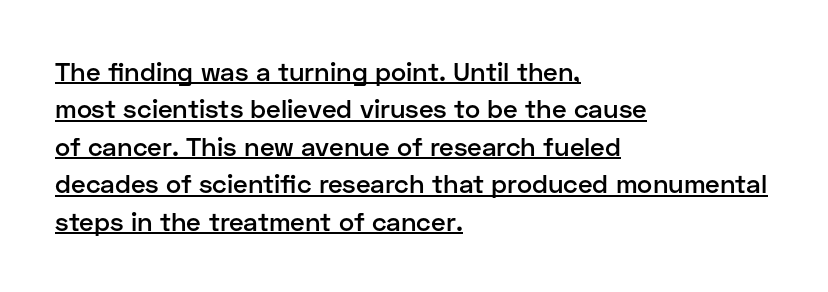
{"italic": "no", "bold": "semi", "underline": "yes", "align": "left", "line_spacing": "normal", "line_spacing_ratio": 1.44, "letter_spacing": "normal", "letter_spacing_em": 0.0, "glyph_px": 26}
